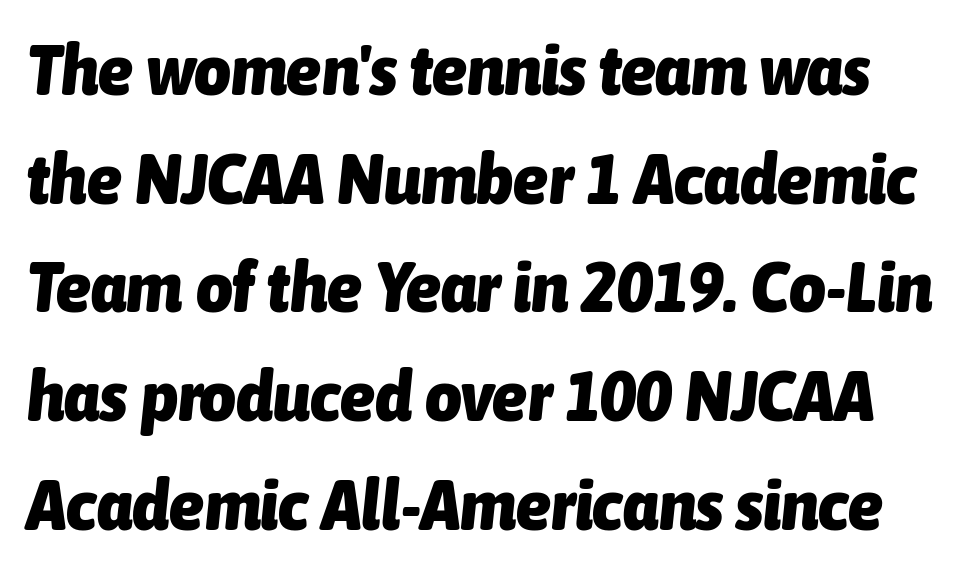
The image shows 71 px heavy, condensed type, italic (leaning right); set normal line spacing (1.53x), normal letter spacing, not underlined; low stroke contrast and a medium x-height.
